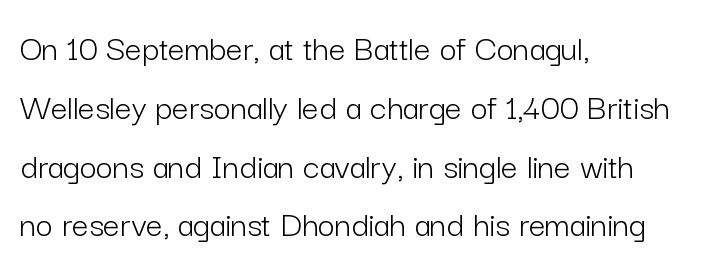
Q: Is the text bold? A: No.
Q: Is the text italic (slanted)? A: No, it is upright.
Q: Is the typeface a serif or a sans-serif typeface? A: Sans-serif.
Q: Is the text underlined? A: No.
Q: How is the paragraph aligned? A: Left-aligned.
Q: Is the spacing between letters normal or unusually wide? A: Normal.
Q: Is the spacing between lines tight, normal or loose? A: Normal.
Q: Width (condensed, normal, or wide)? A: Normal.
Q: Stroke contrast? A: Low.
Q: x-height? A: Medium.
Q: Monospaced? A: No.
